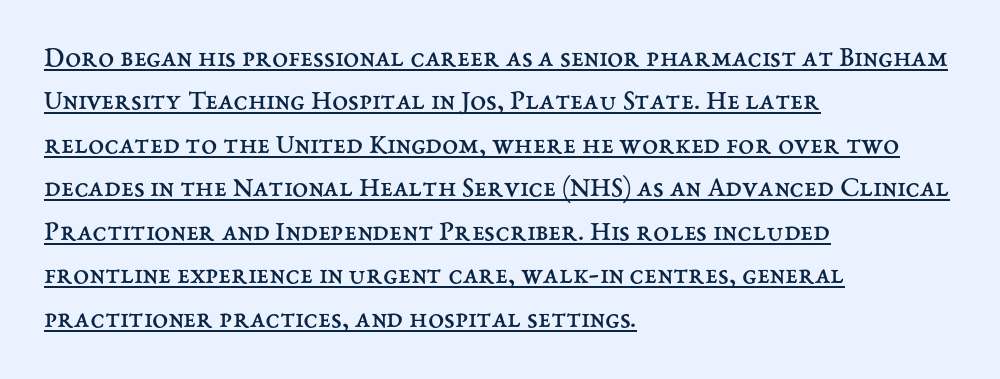
The image shows 29 px regular-weight type, upright; set left-aligned, normal line spacing (1.5x), normal letter spacing, underlined; medium stroke contrast and a medium x-height.
